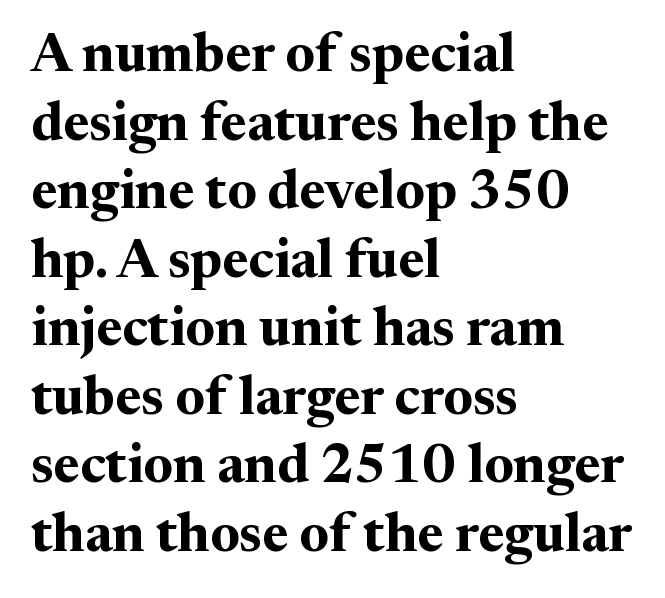
The image shows 54 px bold serif type, upright; set left-aligned, normal line spacing (1.27x), normal letter spacing, not underlined; medium stroke contrast and a medium x-height.
